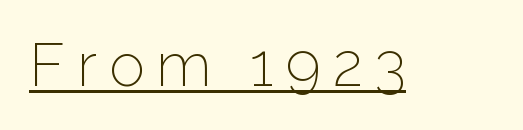
Someone cranked the tracking dial way up on this one. Check where the strokes stop: nothing finishes them off — pure sans. A rule runs beneath these lines of type. Nope, not italic — everything's standing straight.
